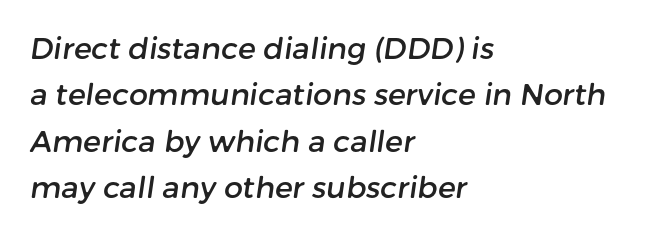
Q: Is the typeface a serif or a sans-serif typeface? A: Sans-serif.
Q: Is the text underlined? A: No.
Q: How is the paragraph aligned? A: Left-aligned.
Q: Is the spacing between letters normal or unusually wide? A: Normal.
Q: Is the spacing between lines tight, normal or loose? A: Normal.
Q: Width (condensed, normal, or wide)? A: Normal.
Q: Stroke contrast? A: Low.
Q: x-height? A: Medium.
Q: Monospaced? A: No.
